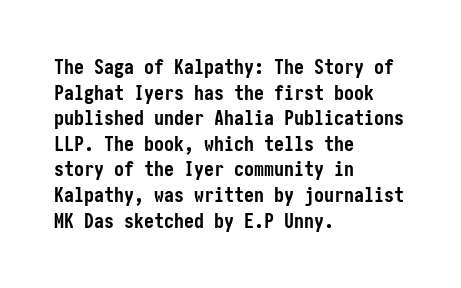
The image shows 20 px bold type, upright; set left-aligned, normal line spacing (1.28x), normal letter spacing, not underlined.
